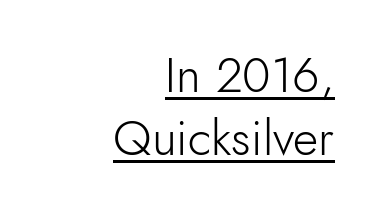
{"serif": "no", "italic": "no", "bold": "no", "weight": "light", "width": "normal", "stroke_contrast": "low", "x_height": "small", "monospaced": "no", "underline": "yes", "align": "right", "line_spacing": "normal", "line_spacing_ratio": 1.28, "letter_spacing": "normal", "letter_spacing_em": 0.0, "glyph_px": 49}
